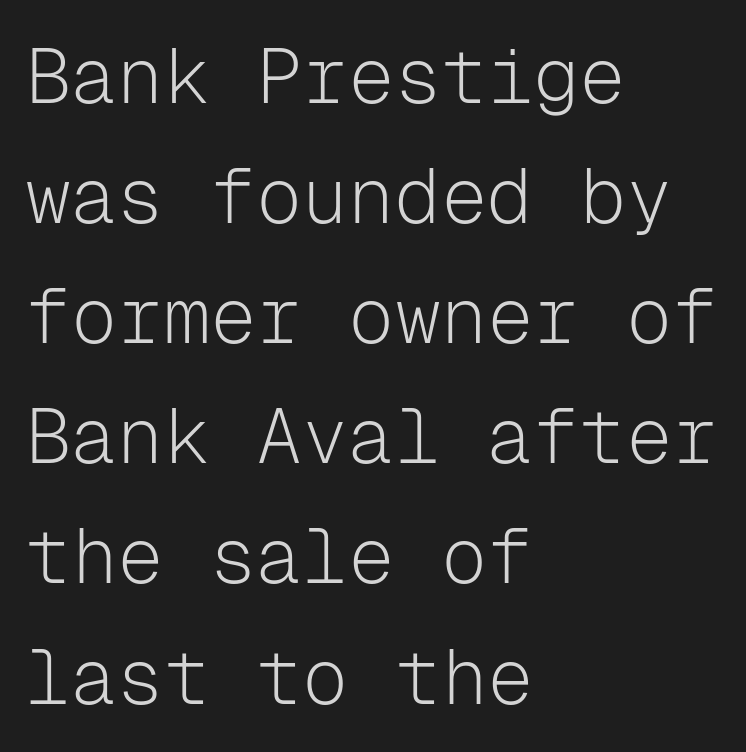
{"serif": "no", "italic": "no", "bold": "no", "weight": "light", "width": "normal", "stroke_contrast": "low", "x_height": "medium", "monospaced": "yes", "underline": "no", "align": "left", "line_spacing": "normal", "line_spacing_ratio": 1.56, "letter_spacing": "normal", "letter_spacing_em": 0.0, "glyph_px": 77}
